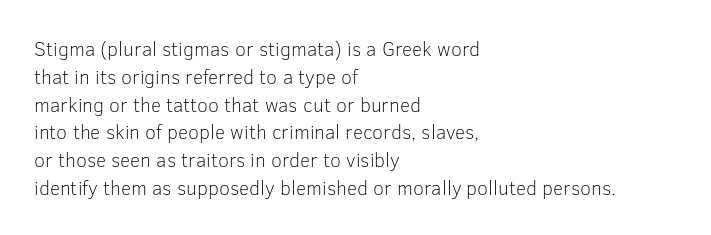
The image shows 20 px text type, upright; set left-aligned, normal line spacing (1.39x), normal letter spacing, not underlined.
